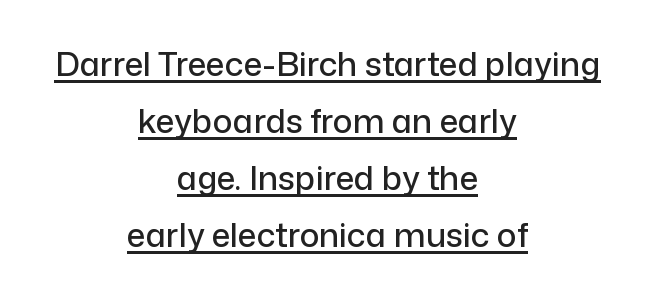
The image shows 33 px sans-serif type, upright; set centered, line spacing 1.73x, normal letter spacing, underlined; low stroke contrast and a medium x-height.
